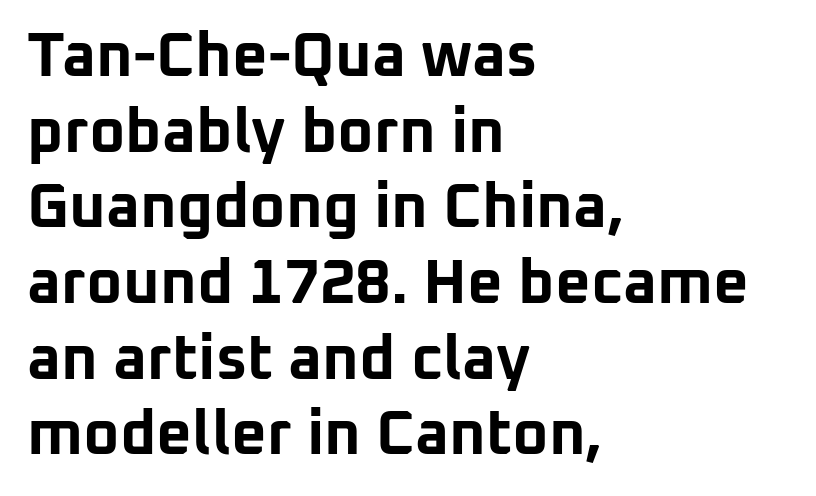
The image shows 62 px bold sans-serif type, upright; set left-aligned, line spacing 1.22x, normal letter spacing, not underlined; low stroke contrast and a medium x-height.
